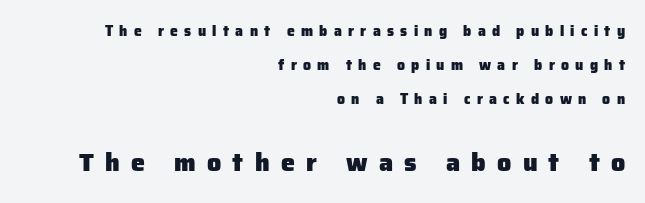
{"italic": "no", "bold": "yes", "underline": "no", "align": "right", "line_spacing": "loose", "line_spacing_ratio": 2.43, "letter_spacing": "wide", "letter_spacing_em": 0.45, "larger_block": "second", "size_ratio": 1.79, "glyph_px": 25}
